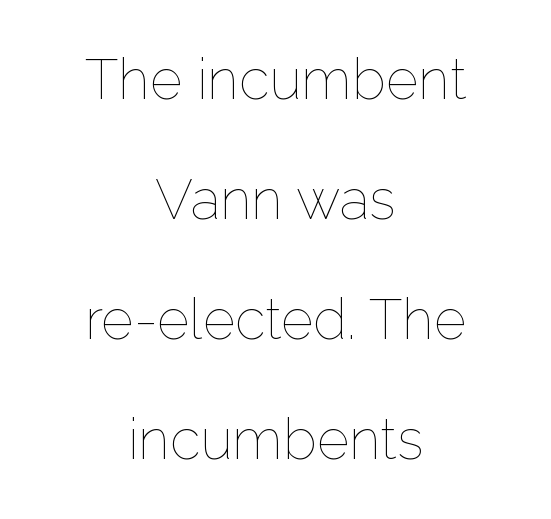
The image shows 56 px thin type, upright; set centered, loose line spacing (2.14x), normal letter spacing, not underlined; low stroke contrast and a medium x-height.
